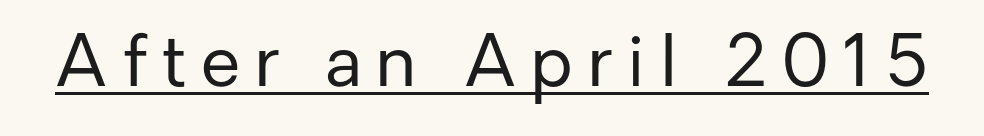
The passage shown is typed in a proportional face where columns would drift. Each stroke keeps to a modest, everyday thickness or less. Grotesque or geometric, the face here clearly has no serifs. Characters remain perfectly vertical along every line. The rendering uses the underline text-decoration.
